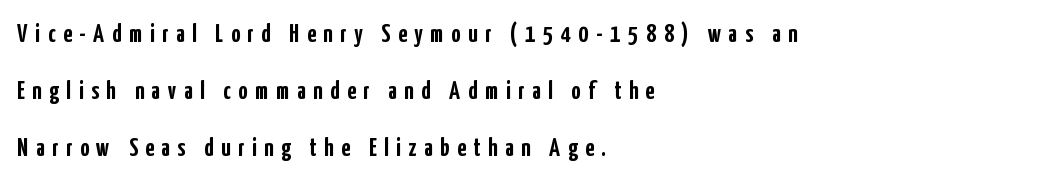
Q: Is the text bold? A: Yes.
Q: Is the text italic (slanted)? A: No, it is upright.
Q: Is the text underlined? A: No.
Q: How is the paragraph aligned? A: Left-aligned.
Q: Is the spacing between letters normal or unusually wide? A: Unusually wide.
Q: Is the spacing between lines tight, normal or loose? A: Loose.
